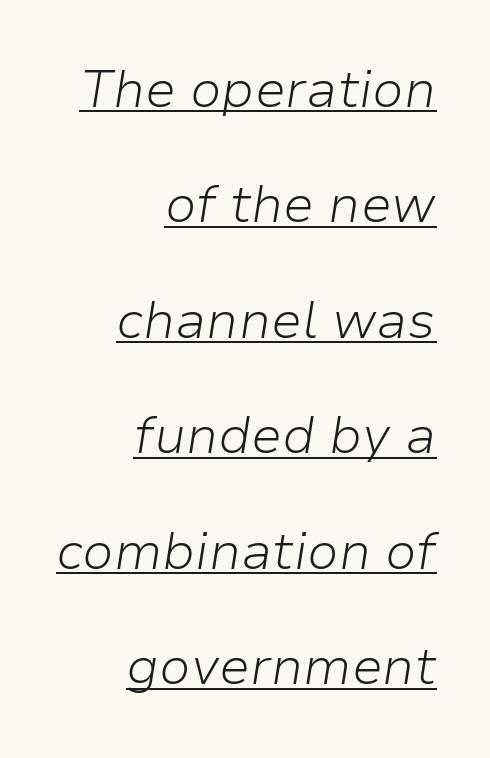
{"italic": "yes", "lean": "right", "slant_degrees": 9, "bold": "no", "weight": "light", "width": "normal", "stroke_contrast": "low", "x_height": "medium", "monospaced": "no", "underline": "yes", "align": "right", "line_spacing": "loose", "line_spacing_ratio": 2.22, "letter_spacing": "normal", "letter_spacing_em": 0.0, "glyph_px": 52}
